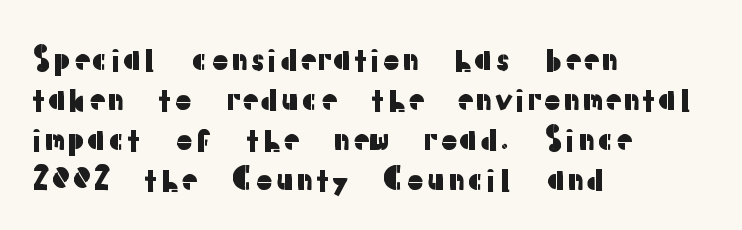
The image shows 32 px sans-serif type, upright; set left-aligned, normal line spacing (1.25x), normal letter spacing, not underlined; low stroke contrast and a medium x-height.
